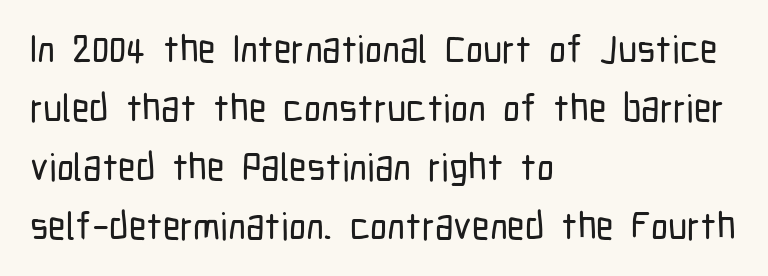
Every row of glyphs begins at an identical x-position on the left. Tracking value appears to be zero — textbook default spacing. Spacing verdict: proportional, widths tailored to each character. Note: no serifs on the glyphs. Every stem runs plumb, perpendicular to the baseline. The string is rendered with underlining switched off.
